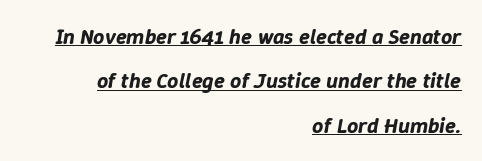
Baseline-to-baseline distance is far greater than the letter height. Is the letter spacing exaggerated? No — it looks like the ordinary default. If you drew a ruler down the right edge, every line would touch it. The glyphs are accompanied by a horizontal stroke just below them.
